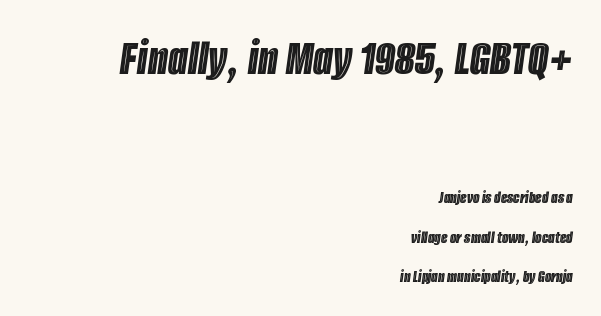
The lines are quadded right. Baseline-to-baseline distance is far greater than the letter height. Caption: standard tracking, unaltered. Honestly, there is no underline to notice here at all. Note: larger setting up top, smaller setting below. The letters are slanted; this is an italic face.
